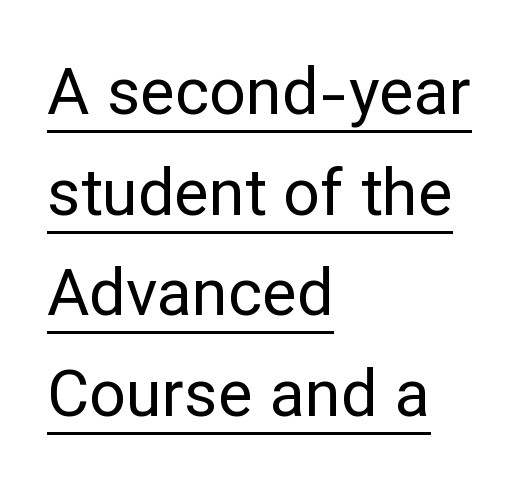
The image shows 65 px regular-weight sans-serif type, upright; set left-aligned, normal line spacing (1.55x), normal letter spacing, underlined; low stroke contrast and a medium x-height.
